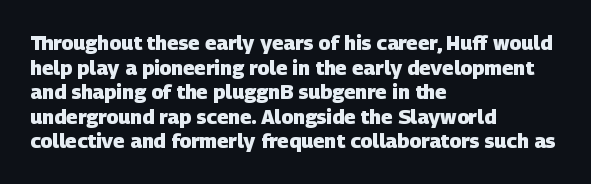
{"bold": "yes", "underline": "no", "align": "left", "line_spacing_ratio": 1.23, "letter_spacing": "normal", "letter_spacing_em": 0.0, "glyph_px": 20}
